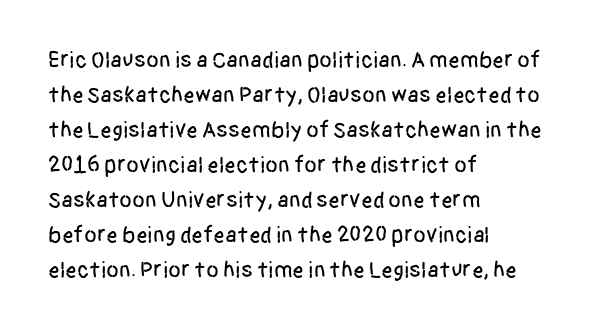
{"italic": "no", "underline": "no", "align": "left", "line_spacing": "normal", "line_spacing_ratio": 1.52, "letter_spacing": "normal", "letter_spacing_em": 0.0, "glyph_px": 23}
